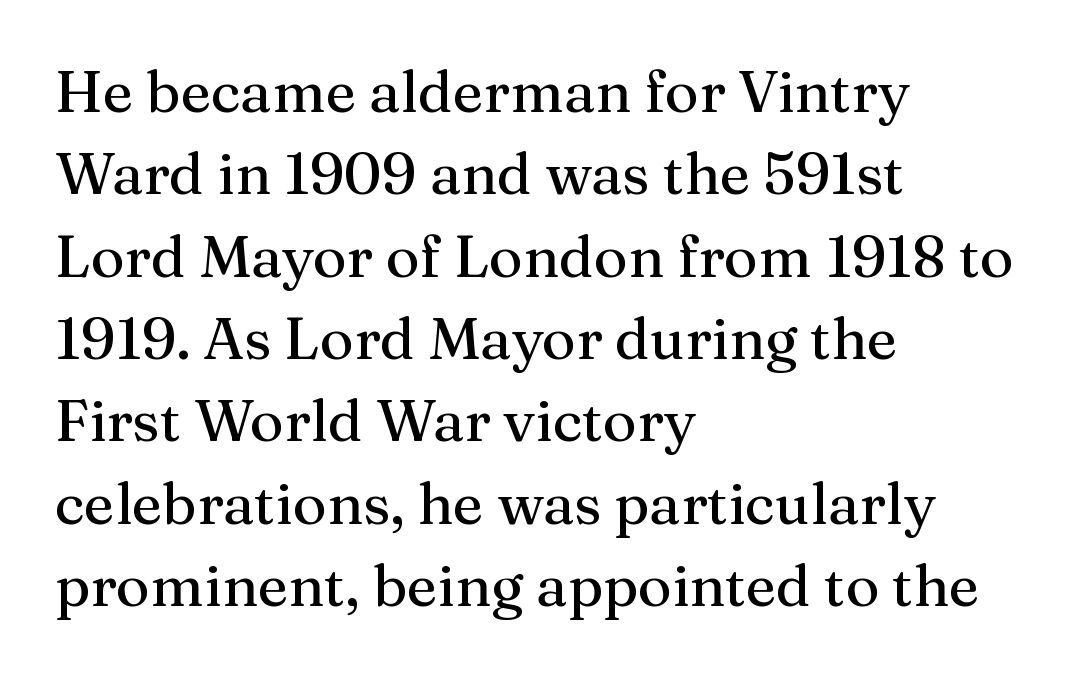
{"serif": "yes", "italic": "no", "width": "normal", "stroke_contrast": "medium", "x_height": "medium", "monospaced": "no", "underline": "no", "align": "left", "line_spacing": "normal", "line_spacing_ratio": 1.42, "letter_spacing": "normal", "letter_spacing_em": 0.0, "glyph_px": 58}
